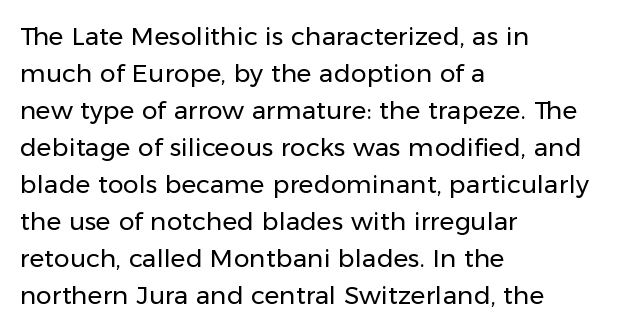
{"italic": "no", "bold": "no", "underline": "no", "align": "left", "line_spacing": "normal", "line_spacing_ratio": 1.48, "letter_spacing": "normal", "letter_spacing_em": 0.0, "glyph_px": 25}
